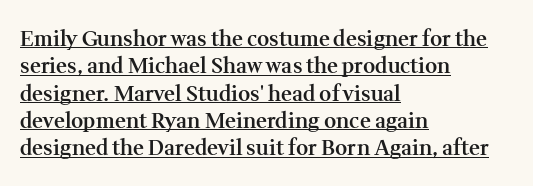
What weight is shown? A semibold, between regular and bold. Summary of vertical rhythm: regular, with standard interline spacing. Horizontal alignment here is leftward, the default for most running prose. Caption: lettering with a line underneath. Ascenders rise straight up at ninety degrees. Look at the tracking — it's just the regular setting, nothing added.
